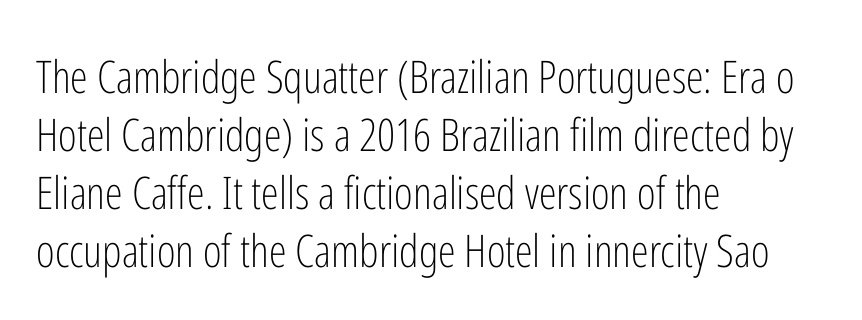
Descenders are the only things crossing below the line. Teacher's note: observe the even left margin — that is flush-left alignment. Do the characters align in a grid? No, the font is proportional. Students, note that the glyphs here touch the page at normal intervals. In terms of leading, this rendering sits right in the middle.
